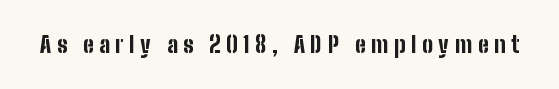
{"italic": "no", "bold": "yes", "underline": "no", "letter_spacing": "wide", "letter_spacing_em": 0.25, "glyph_px": 22}
